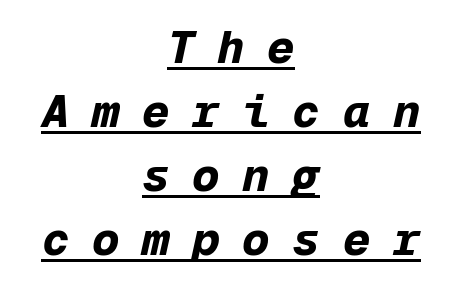
Is this a fixed-width face? Yes — each glyph sits in an identical cell. Each word looks stretched out because of the extra space between its letters. Would a proofreader flag this as italicized? Yes. This block has exactly the height ordinary leading produces. Underlined type. On the weight axis this lands at bold, roughly 700.
